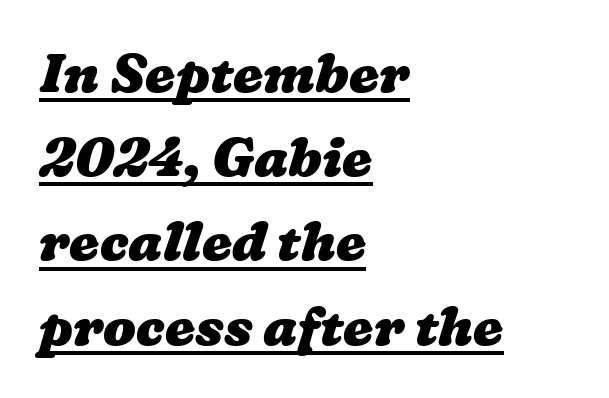
The image shows 54 px heavy, wide type; set left-aligned, normal line spacing (1.56x), normal letter spacing, underlined; low stroke contrast and a medium x-height.
